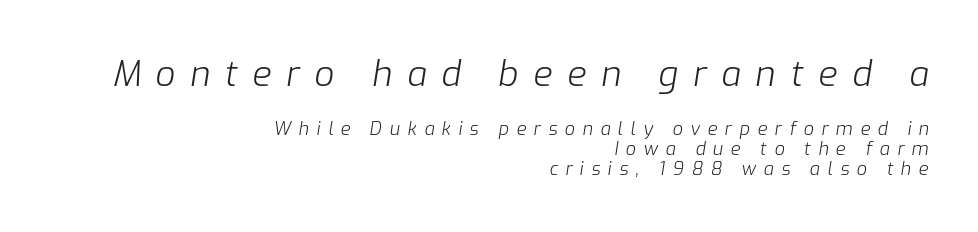
The typesetting does not lean heavy: it is not bold. The letters advance in unequal steps, a hallmark of proportional type. The first block has been scaled up relative to the second. The space beneath each line is pristine and unruled. The line-height multiplier appears low, near solid setting. Look at the tracking — it's clearly loosened, letters drifting apart.
